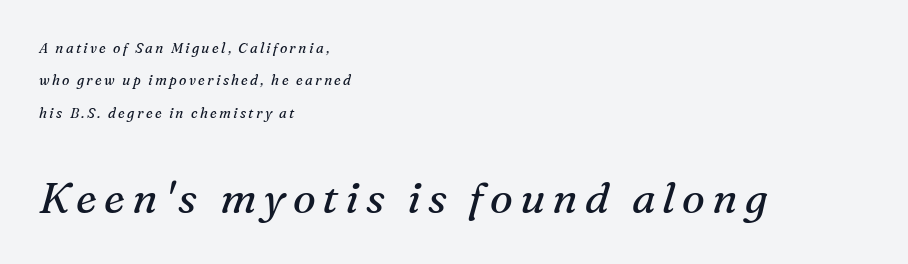
The image shows 43 px regular-weight serif type, italic (leaning right); set left-aligned, loose line spacing (2.31x), not underlined; the second (bottom) block is 3.07x larger; medium stroke contrast and a medium x-height.
